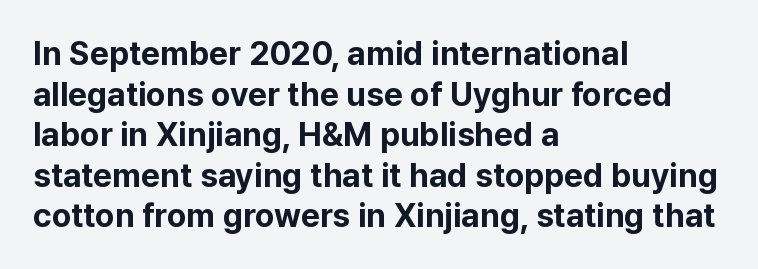
{"serif": "no", "italic": "no", "bold": "yes", "weight": "bold", "width": "normal", "stroke_contrast": "low", "x_height": "medium", "monospaced": "no", "underline": "no", "align": "left", "line_spacing_ratio": 1.23, "letter_spacing": "normal", "letter_spacing_em": 0.0, "glyph_px": 33}
